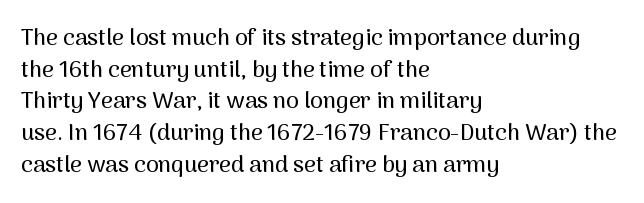
Q: Is the text italic (slanted)? A: No, it is upright.
Q: Is the text underlined? A: No.
Q: How is the paragraph aligned? A: Left-aligned.
Q: Is the spacing between letters normal or unusually wide? A: Normal.
Q: Is the spacing between lines tight, normal or loose? A: Normal.
